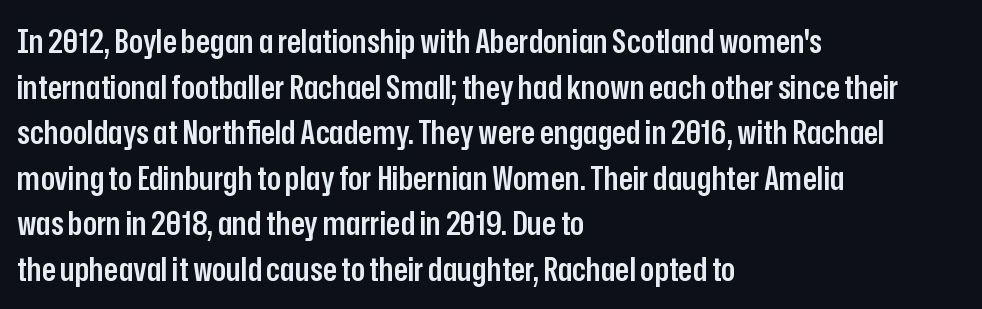
Line beginnings align vertically; line endings do not. Do the characters align in a grid? No, the font is proportional. Does the type have serifs? No, each stem ends abruptly. Compared with typical paragraphs, the rows here are spaced about the same. Posture: straight, roman, zero tilt.
